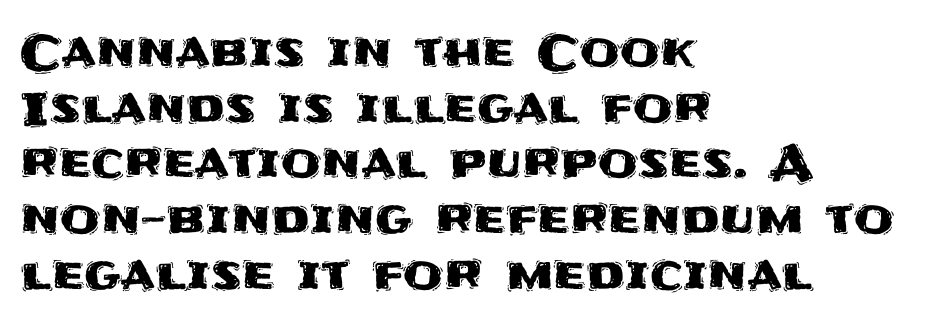
Q: Is the text italic (slanted)? A: No, it is upright.
Q: Is the typeface a serif or a sans-serif typeface? A: Sans-serif.
Q: Is the text underlined? A: No.
Q: How is the paragraph aligned? A: Left-aligned.
Q: Is the spacing between letters normal or unusually wide? A: Normal.
Q: Width (condensed, normal, or wide)? A: Normal.
Q: Stroke contrast? A: Medium.
Q: x-height? A: Large.
Q: Monospaced? A: No.
